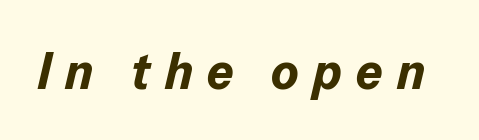
Q: Is the text bold? A: Yes.
Q: Is the text italic (slanted)? A: Yes, it leans right by about 13 degrees.
Q: Is the text underlined? A: No.
Q: Is the spacing between letters normal or unusually wide? A: Unusually wide.
Q: Width (condensed, normal, or wide)? A: Normal.
Q: Stroke contrast? A: Low.
Q: x-height? A: Medium.
Q: Monospaced? A: No.
